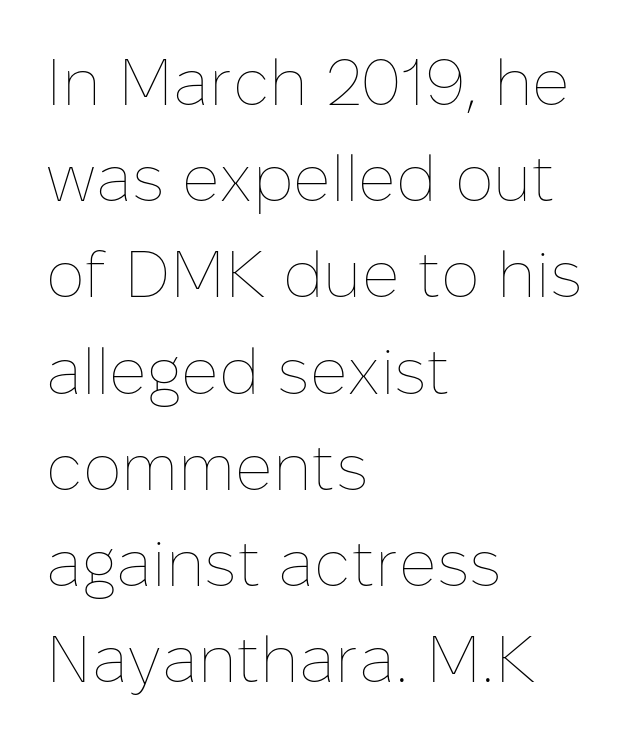
Q: Is the text bold? A: No.
Q: Is the text italic (slanted)? A: No, it is upright.
Q: Is the text underlined? A: No.
Q: How is the paragraph aligned? A: Left-aligned.
Q: Is the spacing between letters normal or unusually wide? A: Normal.
Q: Is the spacing between lines tight, normal or loose? A: Normal.
Q: Width (condensed, normal, or wide)? A: Normal.
Q: Stroke contrast? A: Low.
Q: x-height? A: Medium.
Q: Monospaced? A: No.
